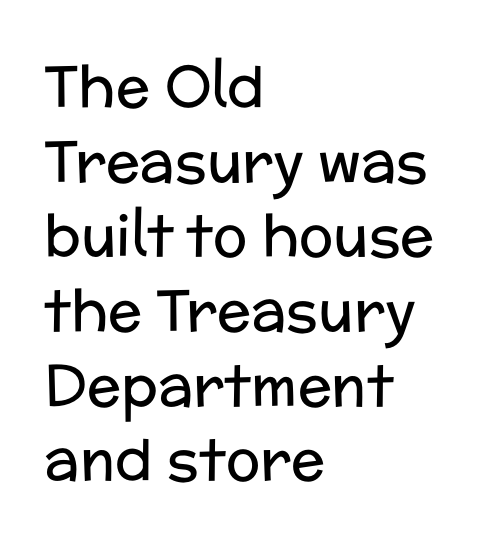
{"serif": "no", "italic": "no", "bold": "no", "weight": "regular", "width": "normal", "stroke_contrast": "low", "x_height": "medium", "monospaced": "no", "underline": "no", "align": "left", "line_spacing": "normal", "line_spacing_ratio": 1.31, "letter_spacing": "normal", "letter_spacing_em": 0.0, "glyph_px": 57}
